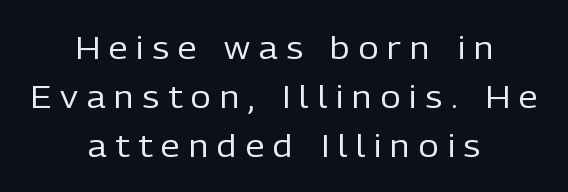
Q: Is the text bold? A: No.
Q: Is the text italic (slanted)? A: No, it is upright.
Q: Is the typeface a serif or a sans-serif typeface? A: Sans-serif.
Q: Is the text underlined? A: No.
Q: How is the paragraph aligned? A: Centered.
Q: Is the spacing between letters normal or unusually wide? A: Unusually wide.
Q: Is the spacing between lines tight, normal or loose? A: Normal.
Q: Width (condensed, normal, or wide)? A: Normal.
Q: Stroke contrast? A: Low.
Q: x-height? A: Medium.
Q: Monospaced? A: No.
